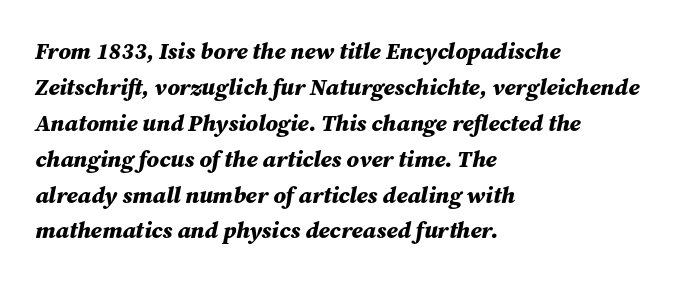
Compared with a centered layout, this one pins lines to the left instead. Tracking value appears to be zero — textbook default spacing. Quick note: italic. I'd describe the lettering as bold — thick and assertive.
